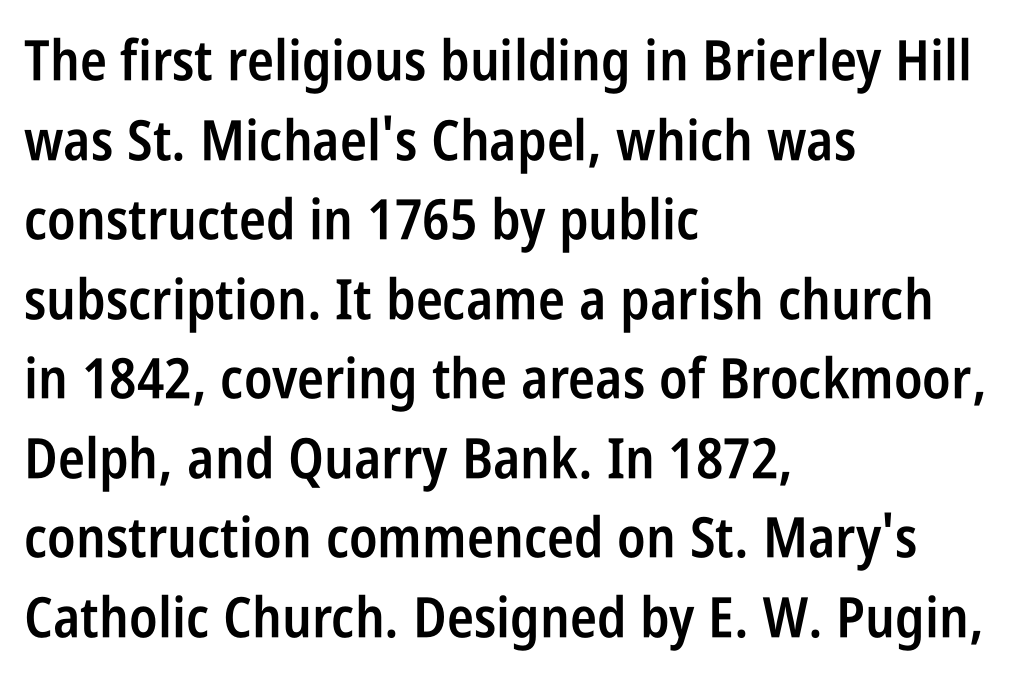
Q: Is the text bold? A: Semi-bold.
Q: Is the text italic (slanted)? A: No, it is upright.
Q: Is the typeface a serif or a sans-serif typeface? A: Sans-serif.
Q: Is the text underlined? A: No.
Q: How is the paragraph aligned? A: Left-aligned.
Q: Is the spacing between letters normal or unusually wide? A: Normal.
Q: Is the spacing between lines tight, normal or loose? A: Normal.
Q: Width (condensed, normal, or wide)? A: Condensed.
Q: Stroke contrast? A: Low.
Q: x-height? A: Large.
Q: Monospaced? A: No.
